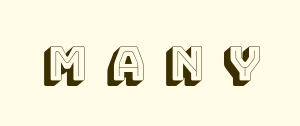
{"italic": "no", "width": "normal", "x_height": "large", "monospaced": "no", "underline": "no", "letter_spacing": "wide", "letter_spacing_em": 0.41, "glyph_px": 47}
